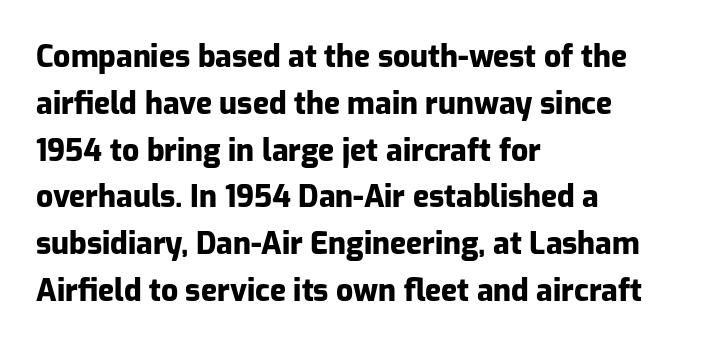
The image shows 30 px heavy sans-serif type, upright; set left-aligned, normal line spacing (1.56x), normal letter spacing, not underlined; low stroke contrast and a medium x-height.
